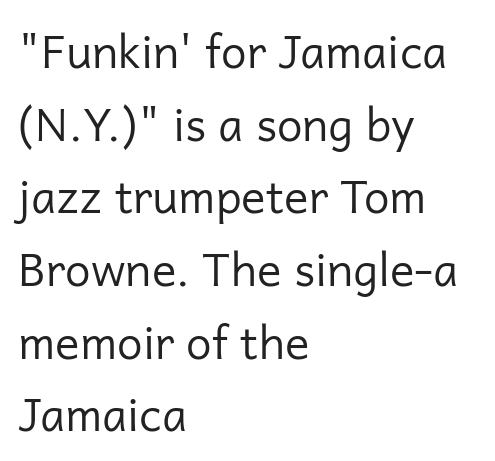
{"serif": "no", "italic": "no", "bold": "no", "weight": "regular", "width": "normal", "stroke_contrast": "low", "x_height": "medium", "monospaced": "no", "underline": "no", "align": "left", "line_spacing": "normal", "line_spacing_ratio": 1.58, "letter_spacing": "normal", "letter_spacing_em": 0.0, "glyph_px": 46}
